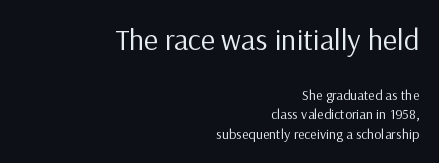
The image shows 30 px regular-weight sans-serif type, upright; set right-aligned, normal line spacing (1.39x), normal letter spacing, not underlined; the first (top) block is 2.14x larger; low stroke contrast and a medium x-height.
